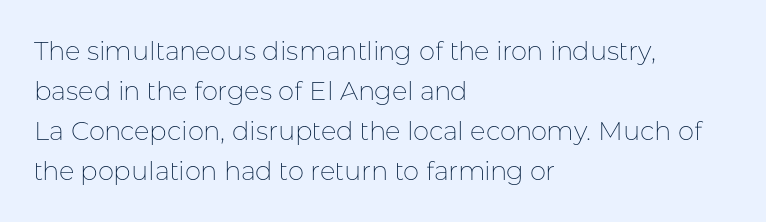
Q: Is the text bold? A: No.
Q: Is the text italic (slanted)? A: No, it is upright.
Q: Is the text underlined? A: No.
Q: How is the paragraph aligned? A: Left-aligned.
Q: Is the spacing between letters normal or unusually wide? A: Normal.
Q: Is the spacing between lines tight, normal or loose? A: Normal.
